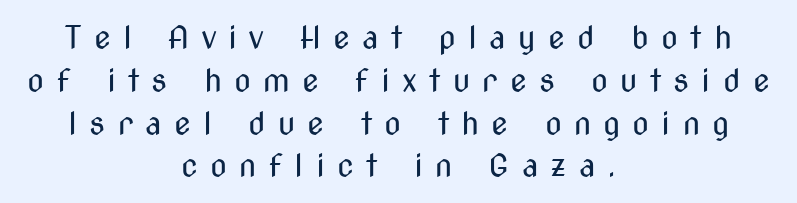
The image shows 31 px regular-weight, condensed sans-serif type, upright; set centered, normal line spacing (1.38x), unusually wide letter spacing (+0.39 em), not underlined; medium stroke contrast and a medium x-height.
